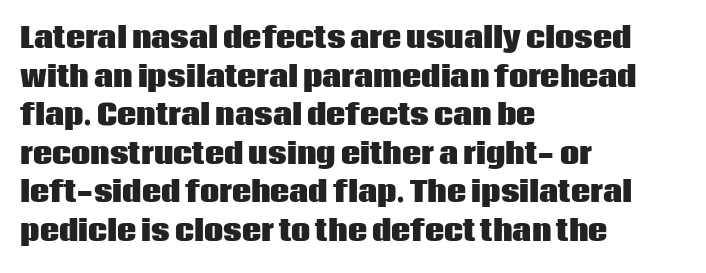
Q: Is the text bold? A: Yes.
Q: Is the text italic (slanted)? A: No, it is upright.
Q: Is the text underlined? A: No.
Q: How is the paragraph aligned? A: Left-aligned.
Q: Is the spacing between letters normal or unusually wide? A: Normal.
Q: Is the spacing between lines tight, normal or loose? A: Normal.
